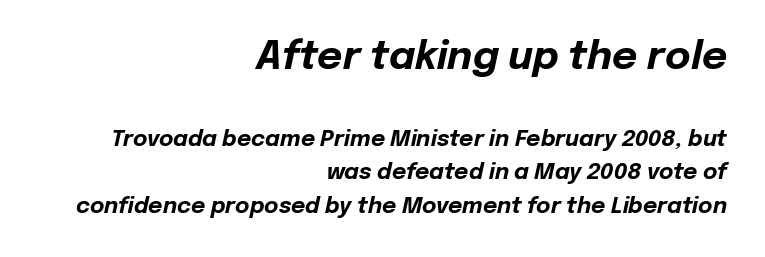
Q: Is the text bold? A: Yes.
Q: Is the text italic (slanted)? A: Yes, it leans right by about 12 degrees.
Q: Is the text underlined? A: No.
Q: How is the paragraph aligned? A: Right-aligned.
Q: Is the spacing between letters normal or unusually wide? A: Normal.
Q: Is the spacing between lines tight, normal or loose? A: Normal.
Q: Which block of text is set in a larger size, the first (top) or the second (bottom)? A: The first (top) one.
Q: Width (condensed, normal, or wide)? A: Normal.
Q: Stroke contrast? A: Low.
Q: x-height? A: Medium.
Q: Monospaced? A: No.
